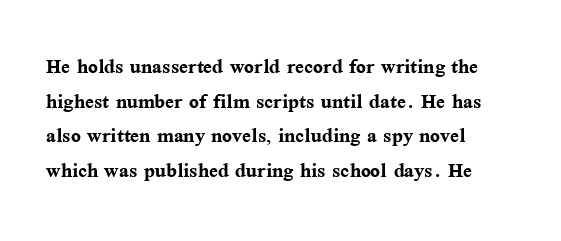
Do the letters lean? They stand straight. Standard letterfit; no display-style spreading of the glyphs. The strip under each line holds only bare page. The rendering anchors every line to the left-hand side. The glyphs have the mass of a bold cut. Quick note: interline space is typical.
